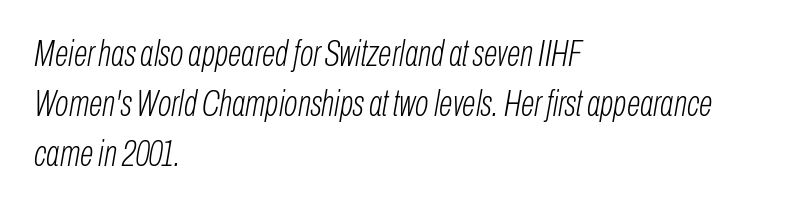
{"italic": "yes", "lean": "right", "slant_degrees": 10, "bold": "no", "weight": "light", "width": "condensed", "stroke_contrast": "low", "x_height": "medium", "monospaced": "no", "underline": "no", "align": "left", "line_spacing": "normal", "line_spacing_ratio": 1.39, "letter_spacing": "normal", "letter_spacing_em": 0.0, "glyph_px": 36}
